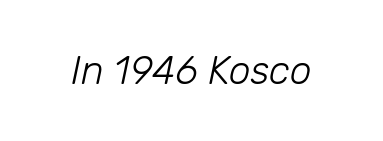
Q: Is the text bold? A: No.
Q: Is the text italic (slanted)? A: Yes, it leans right by about 12 degrees.
Q: Is the text underlined? A: No.
Q: Is the spacing between letters normal or unusually wide? A: Normal.
Q: Width (condensed, normal, or wide)? A: Normal.
Q: Stroke contrast? A: Low.
Q: x-height? A: Medium.
Q: Monospaced? A: No.
